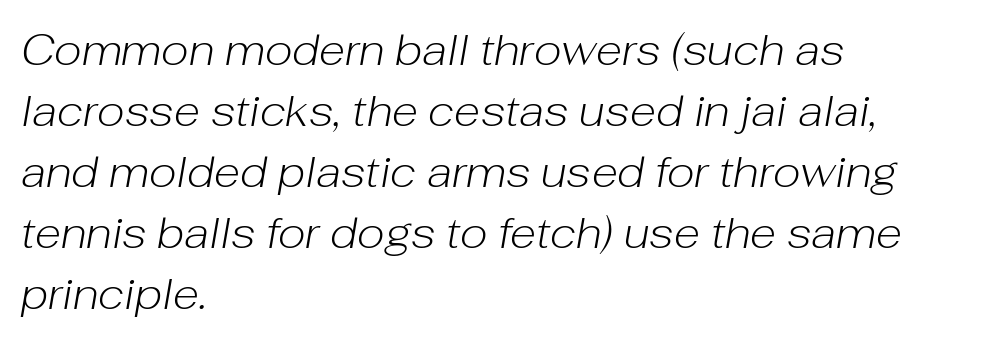
Observe the ordinary spacing: letters are neighbours, not strangers. The space directly below the letters is spotless. Nothing heavy about these letters — not bold at all. One-word summary of the alignment: left. Normally led — the rows are evenly, conventionally spaced.
